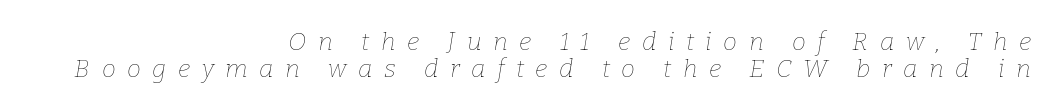
Q: Is the text bold? A: No.
Q: Is the text italic (slanted)? A: Yes, it leans right by about 9 degrees.
Q: Is the text underlined? A: No.
Q: How is the paragraph aligned? A: Right-aligned.
Q: Is the spacing between letters normal or unusually wide? A: Unusually wide.
Q: Is the spacing between lines tight, normal or loose? A: Tight.
